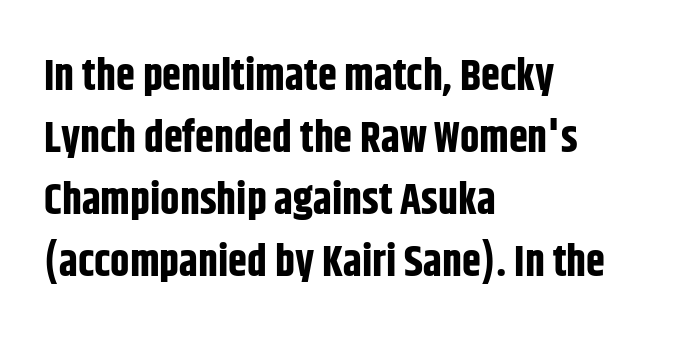
{"serif": "no", "italic": "no", "bold": "yes", "weight": "bold", "width": "condensed", "stroke_contrast": "low", "x_height": "large", "monospaced": "no", "underline": "no", "align": "left", "line_spacing": "normal", "line_spacing_ratio": 1.44, "letter_spacing": "normal", "letter_spacing_em": 0.0, "glyph_px": 43}
